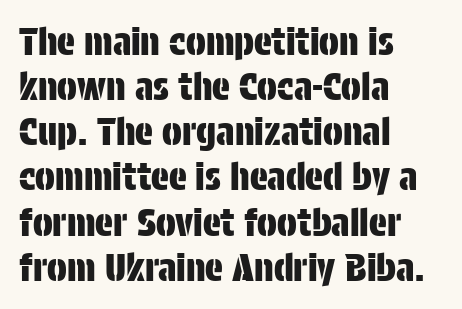
Check under the words: just untouched page. A typesetter would call this zero additional tracking. Layout note: lines flush left. The text was rendered using a sans face with plain stroke endings. Do the characters align in a grid? No, the font is proportional. Tall strokes in this sample are plumb rather than angled.
